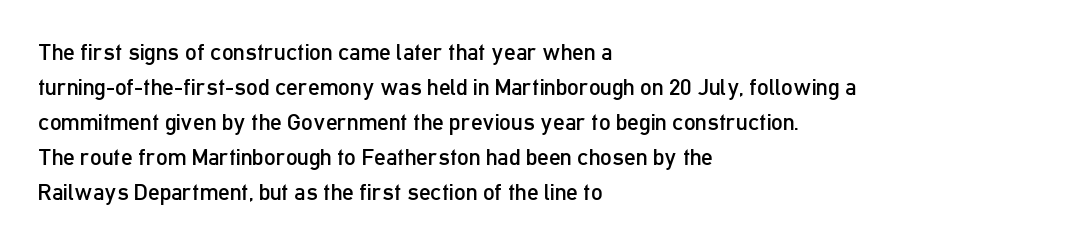
Weight: not bold — regular or lighter. The typesetter chose a ragged-right arrangement here. Each new line begins a customary step beneath the previous one. You could call the tracking neutral — neither tight nor loose. Only glyphs here, with clear space below each row. You can tell it's not italic because the verticals are truly vertical.
